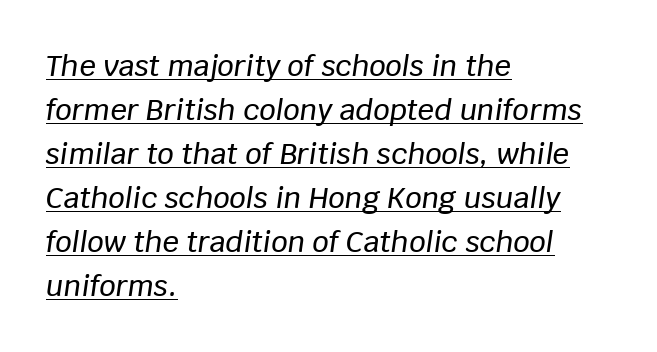
The image shows 29 px text type, italic (leaning right); set left-aligned, normal line spacing (1.52x), normal letter spacing, underlined; low stroke contrast and a large x-height.
